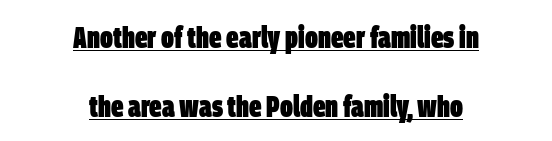
{"serif": "no", "bold": "yes", "weight": "heavy", "width": "condensed", "stroke_contrast": "low", "x_height": "large", "monospaced": "no", "underline": "yes", "align": "center", "line_spacing": "loose", "line_spacing_ratio": 2.22, "letter_spacing": "normal", "letter_spacing_em": 0.0, "glyph_px": 31}
